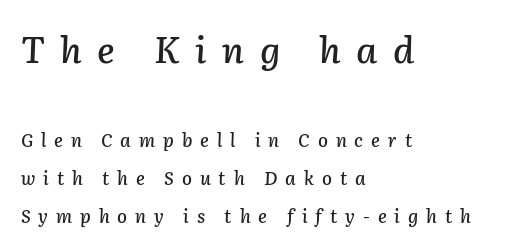
The image shows 36 px text type, italic (leaning right); set left-aligned, loose line spacing (2.12x), unusually wide letter spacing (+0.44 em), not underlined; the first (top) block is 2.0x larger; low stroke contrast and a medium x-height.
